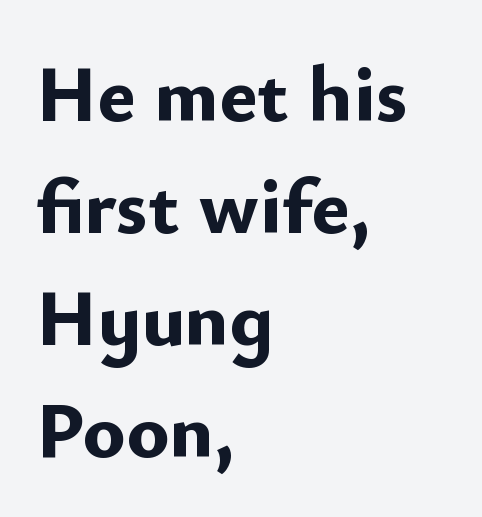
{"serif": "no", "italic": "no", "bold": "yes", "weight": "bold", "width": "normal", "stroke_contrast": "low", "x_height": "small", "monospaced": "no", "underline": "no", "align": "left", "line_spacing": "normal", "line_spacing_ratio": 1.4, "letter_spacing": "normal", "letter_spacing_em": 0.0, "glyph_px": 80}
